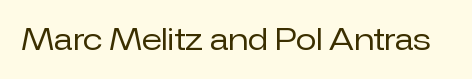
{"serif": "no", "italic": "no", "bold": "no", "weight": "regular", "width": "normal", "stroke_contrast": "low", "x_height": "medium", "monospaced": "no", "underline": "no", "letter_spacing": "normal", "letter_spacing_em": 0.0, "glyph_px": 30}
